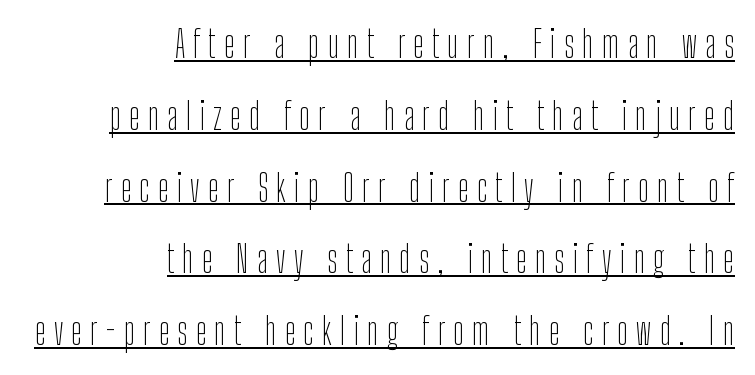
{"serif": "no", "italic": "no", "bold": "no", "weight": "thin", "width": "condensed", "stroke_contrast": "low", "x_height": "medium", "monospaced": "no", "underline": "yes", "align": "right", "line_spacing": "loose", "line_spacing_ratio": 1.94, "letter_spacing": "wide", "letter_spacing_em": 0.22, "glyph_px": 37}
